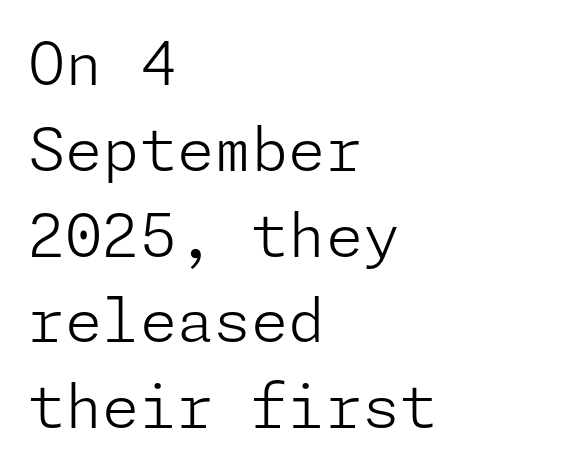
{"serif": "no", "italic": "no", "bold": "no", "weight": "light", "width": "normal", "stroke_contrast": "low", "x_height": "medium", "underline": "no", "align": "left", "line_spacing": "normal", "line_spacing_ratio": 1.43, "letter_spacing": "normal", "letter_spacing_em": 0.0, "glyph_px": 60}
